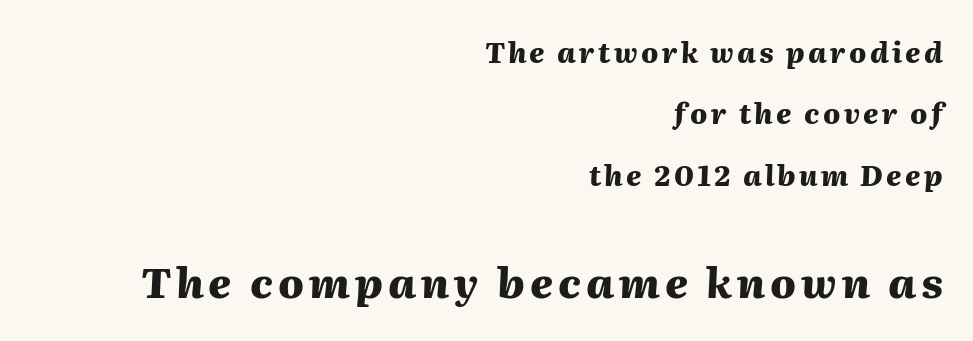
The image shows 42 px heavy type, italic (leaning right); set right-aligned, loose line spacing (2.19x), not underlined; the second (bottom) block is 1.5x larger; medium stroke contrast and a medium x-height.
